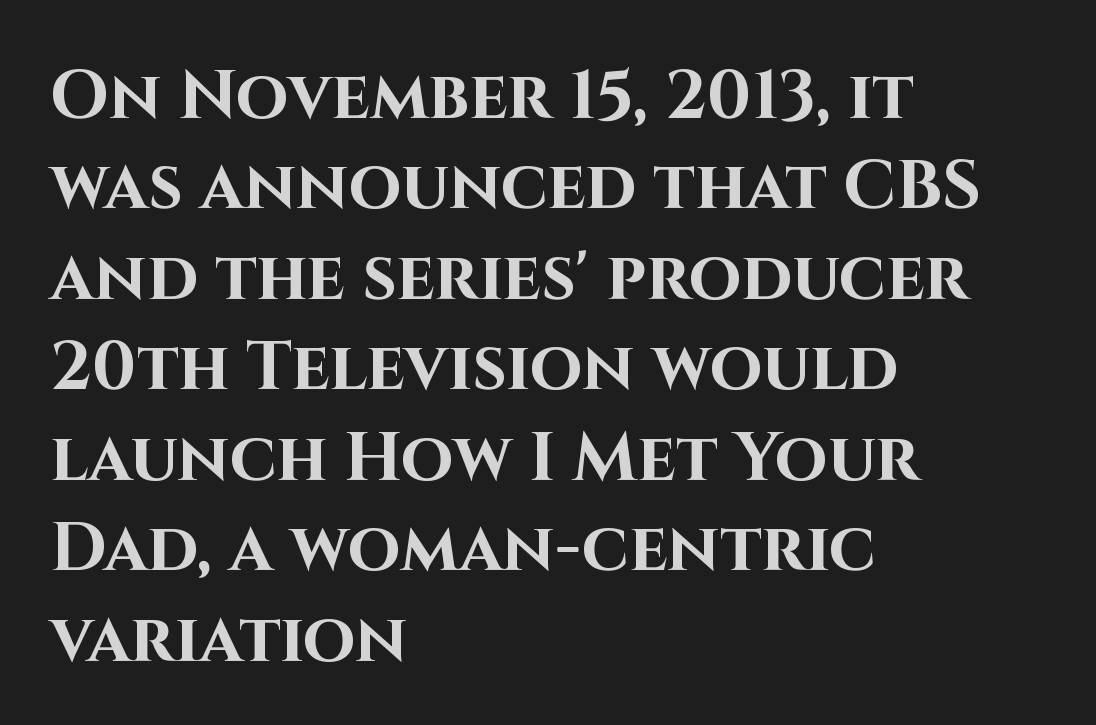
Q: Is the text bold? A: Yes.
Q: Is the text italic (slanted)? A: No, it is upright.
Q: Is the typeface a serif or a sans-serif typeface? A: Sans-serif.
Q: Is the text underlined? A: No.
Q: How is the paragraph aligned? A: Left-aligned.
Q: Is the spacing between letters normal or unusually wide? A: Normal.
Q: Is the spacing between lines tight, normal or loose? A: Normal.
Q: Width (condensed, normal, or wide)? A: Normal.
Q: Stroke contrast? A: High.
Q: x-height? A: Large.
Q: Monospaced? A: No.
